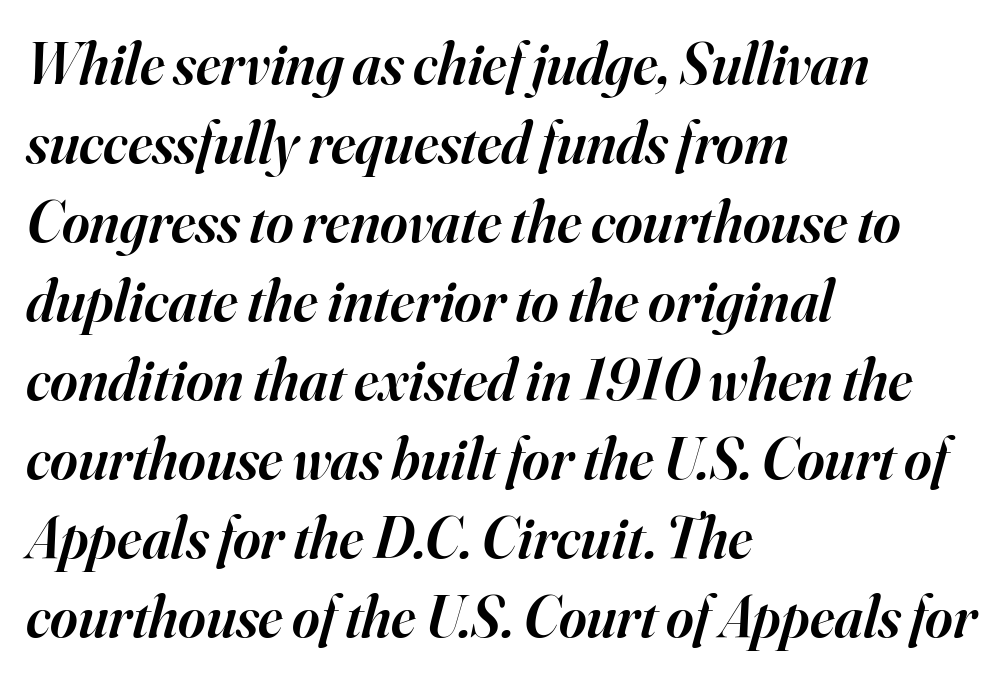
The whole block is typeset with a tilt. Stroke thickness is moderately raised; the sample reads as semibold. Only glyphs here, with clear space below each row. Is this a fixed-width face? No — the glyphs have proportional, varying widths. Each line starts at the same left margin while the right side varies. The designer left line spacing at the default.
